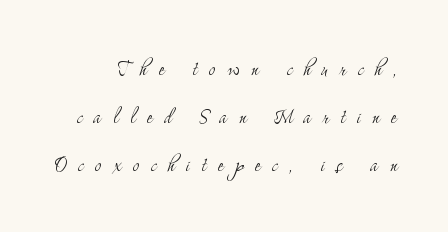
{"bold": "no", "underline": "no", "line_spacing": "loose", "line_spacing_ratio": 1.92, "letter_spacing": "wide", "letter_spacing_em": 0.46, "glyph_px": 25}
